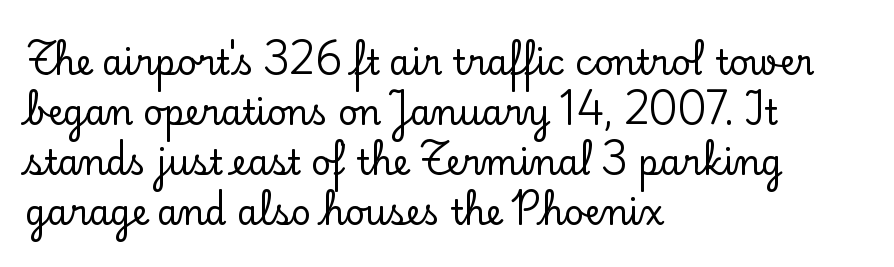
The image shows 34 px serif type, upright; set left-aligned, normal line spacing (1.47x), normal letter spacing, not underlined; low stroke contrast and a small x-height.
